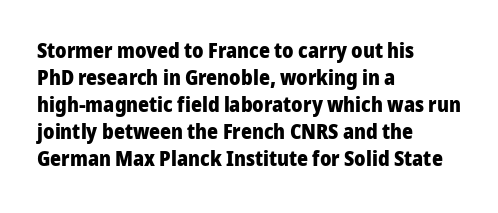
Q: Is the text bold? A: Yes.
Q: Is the text italic (slanted)? A: No, it is upright.
Q: Is the text underlined? A: No.
Q: How is the paragraph aligned? A: Left-aligned.
Q: Is the spacing between letters normal or unusually wide? A: Normal.
Q: Is the spacing between lines tight, normal or loose? A: Normal.
